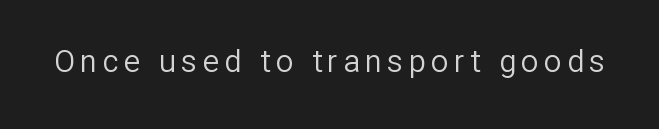
Q: Is the text bold? A: No.
Q: Is the text italic (slanted)? A: No, it is upright.
Q: Is the typeface a serif or a sans-serif typeface? A: Sans-serif.
Q: Is the text underlined? A: No.
Q: Width (condensed, normal, or wide)? A: Normal.
Q: Stroke contrast? A: Low.
Q: x-height? A: Medium.
Q: Monospaced? A: No.
